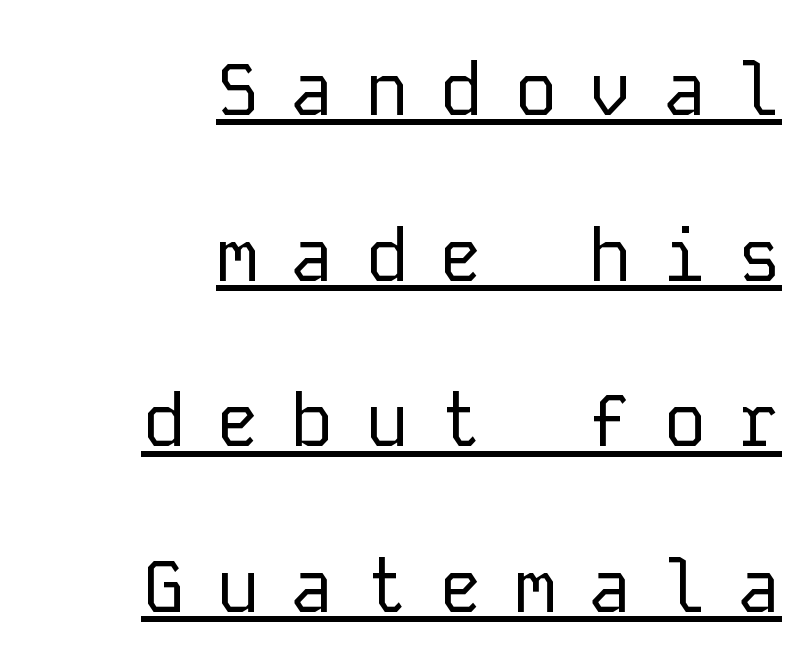
The image shows 73 px regular-weight sans-serif type, upright, monospaced; set right-aligned, loose line spacing (2.27x), unusually wide letter spacing (+0.42 em), underlined; low stroke contrast and a medium x-height.
